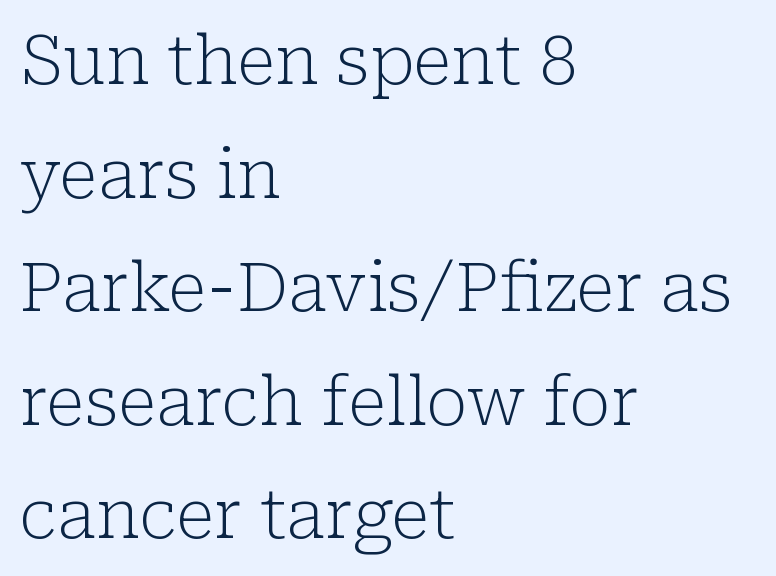
The image shows 68 px light serif type, upright; set left-aligned, normal line spacing (1.67x), normal letter spacing, not underlined; low stroke contrast and a medium x-height.
